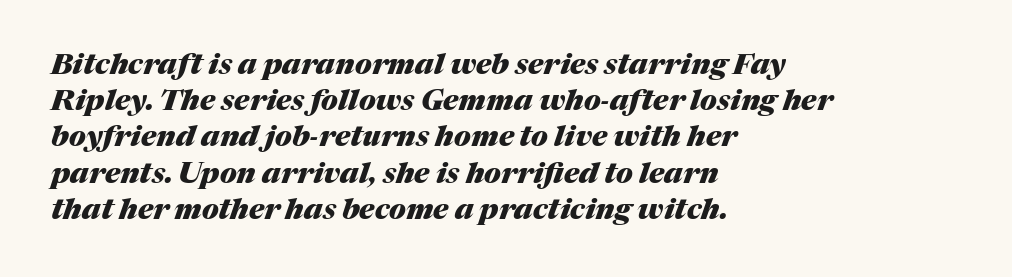
{"italic": "yes", "lean": "right", "slant_degrees": 17, "bold": "yes", "weight": "heavy", "width": "normal", "stroke_contrast": "medium", "x_height": "medium", "monospaced": "no", "underline": "no", "align": "left", "line_spacing": "normal", "line_spacing_ratio": 1.25, "letter_spacing": "normal", "letter_spacing_em": 0.0, "glyph_px": 29}
